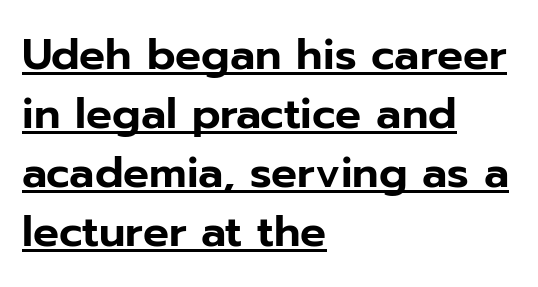
Designer's note — italics off, roman on. The typesetter has applied underlining to the passage shown. This sample uses plain, unmodified letter spacing. These lines are composed in type without serifs. Note the varied advance widths — an 'i' is clearly narrower than an 'm'. The block of text has a typical density, with ordinary space between rows.
